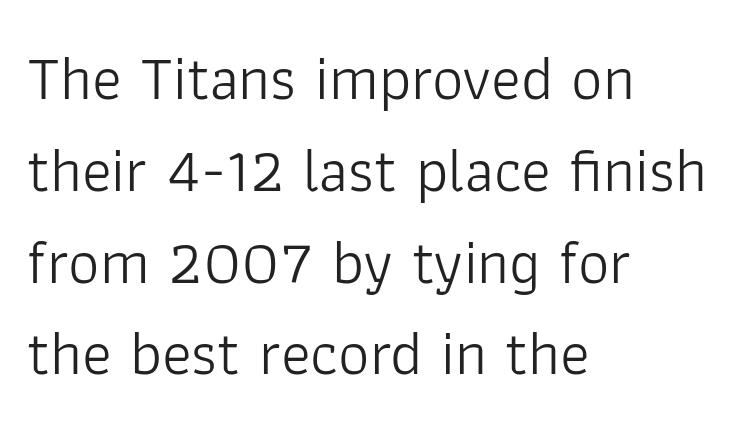
The letters advance in unequal steps, a hallmark of proportional type. This sample uses plain, unmodified letter spacing. Bare-footed words on every line. The text block is weighted toward the left margin, trailing off unevenly rightward. Nothing sits at the stroke ends, so this counts as sans-serif. This reads as an unemphasized weight, regular at the heaviest.
